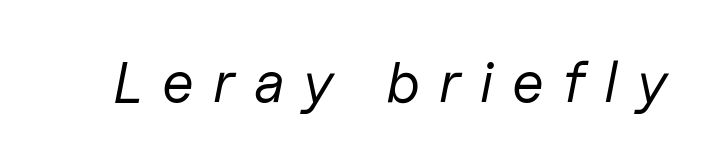
Notice how the stems are inclined rather than vertical — that's the hallmark of italics. The passage shown is typed in a proportional face where columns would drift. Spacing between characters has been opened up far beyond the box default. The words here are not underlined. Stem width sits at or under what a default text font uses.
